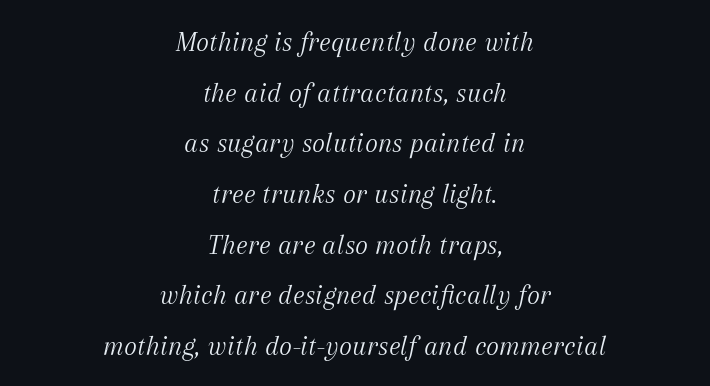
The passage is arranged like a title page — every line centered. Character widths vary here, with narrow letters taking less room than wide ones. The typeface chosen for these lines features serifs. Each row of text sits above clean, open space. The specimen reads as italic at a glance.
